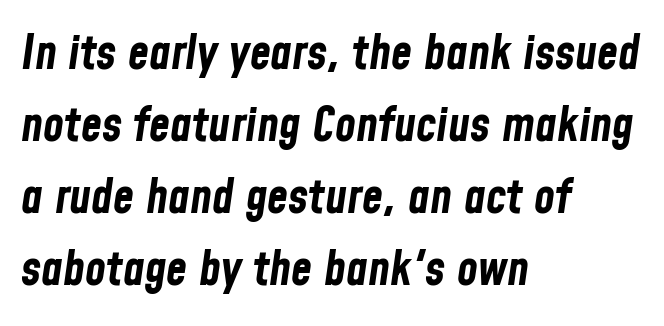
Q: Is the text bold? A: Yes.
Q: Is the text italic (slanted)? A: Yes, it leans right by about 8 degrees.
Q: Is the text underlined? A: No.
Q: How is the paragraph aligned? A: Left-aligned.
Q: Is the spacing between letters normal or unusually wide? A: Normal.
Q: Is the spacing between lines tight, normal or loose? A: Normal.
Q: Width (condensed, normal, or wide)? A: Condensed.
Q: Stroke contrast? A: Low.
Q: x-height? A: Medium.
Q: Monospaced? A: No.
